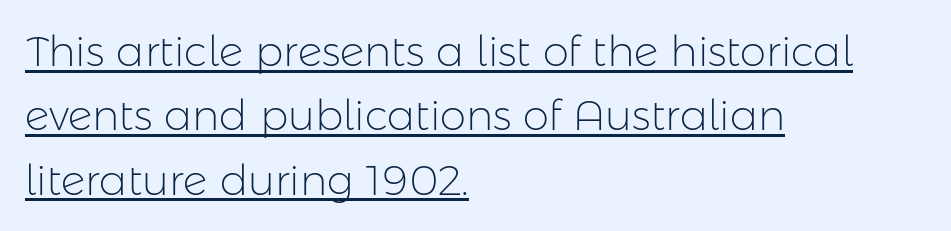
The image shows 42 px light sans-serif type, upright; set left-aligned, normal line spacing (1.53x), normal letter spacing, underlined; low stroke contrast and a medium x-height.
